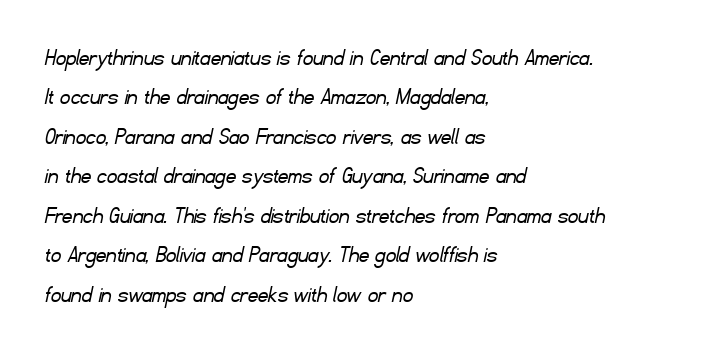
Q: Is the text bold? A: No.
Q: Is the text underlined? A: No.
Q: How is the paragraph aligned? A: Left-aligned.
Q: Is the spacing between letters normal or unusually wide? A: Normal.
Q: Is the spacing between lines tight, normal or loose? A: Normal.
